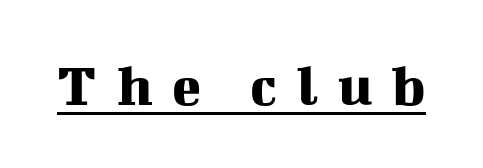
Yep, those are serifs on the letters. A rule runs beneath these lines of type. Style check: upright. Here the glyphs are tracked loosely, breaking word shapes into spaced letters.
